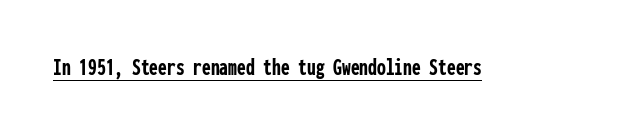
The image shows 25 px bold type, upright; set normal letter spacing, underlined.
